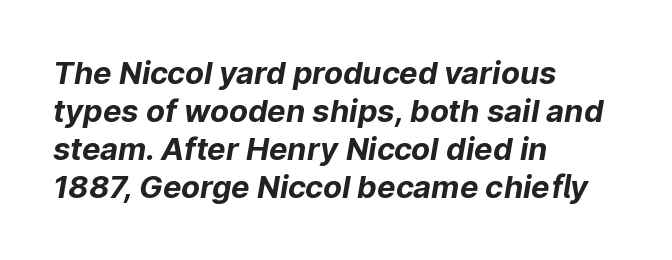
Nobody touched the tracking dial on this one. Typographically, this falls in the sans-serif category. A full-strength bold gives these letters their thick strokes. Varying glyph widths throughout — classic text-font behaviour.
